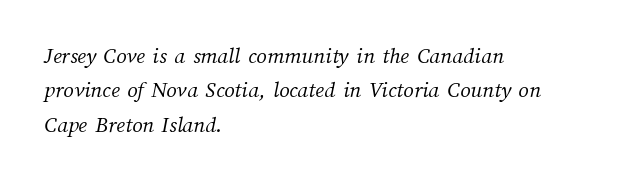
On a weight scale, this lands at 450 or below. Tracking here is standard; glyphs follow each other at the usual distance. Anything drawn beneath the words? Only blank space. Notice how the passage keeps a crisp vertical edge on the left only. The line-height multiplier appears to be the usual default.
